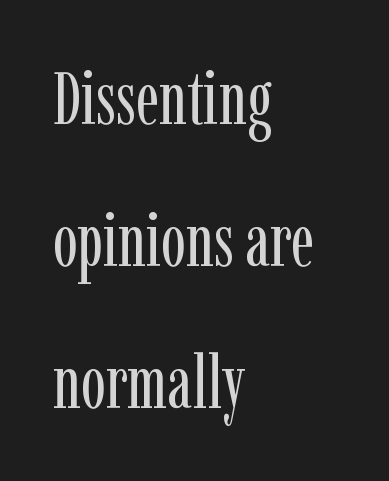
Q: Is the text bold? A: No.
Q: Is the text italic (slanted)? A: No, it is upright.
Q: Is the typeface a serif or a sans-serif typeface? A: Serif.
Q: Is the text underlined? A: No.
Q: How is the paragraph aligned? A: Left-aligned.
Q: Is the spacing between letters normal or unusually wide? A: Normal.
Q: Is the spacing between lines tight, normal or loose? A: Loose.
Q: Width (condensed, normal, or wide)? A: Condensed.
Q: Stroke contrast? A: Low.
Q: x-height? A: Medium.
Q: Monospaced? A: No.
